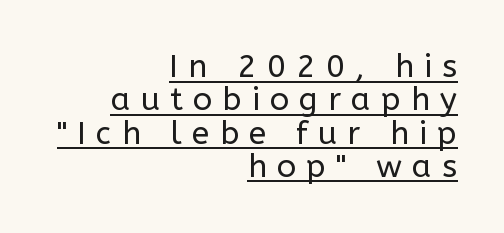
The image shows 32 px regular-weight sans-serif type, upright; set right-aligned, tight line spacing (1.04x), unusually wide letter spacing (+0.32 em), underlined; low stroke contrast and a medium x-height.
